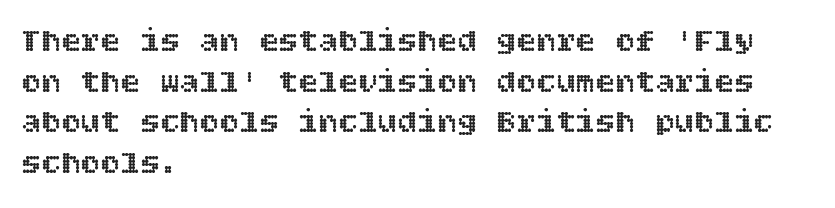
{"italic": "no", "width": "normal", "x_height": "large", "underline": "no", "align": "left", "line_spacing_ratio": 1.23, "letter_spacing": "normal", "letter_spacing_em": 0.0, "glyph_px": 33}
